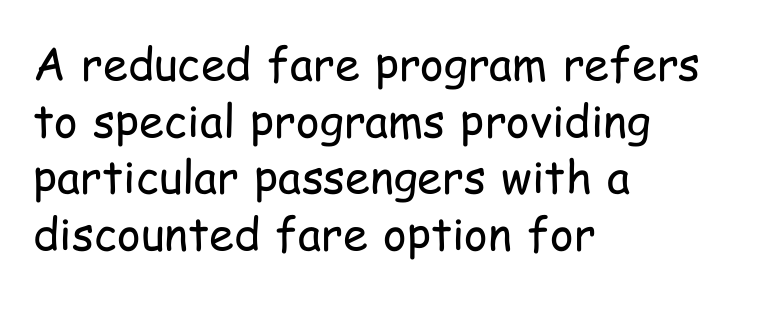
The font is comparable to plain body text, perhaps lighter. This rendering leaves character spacing at its baseline value. Any mark beneath the type? The region is blank. Each letter keeps its own natural width here, so spacing adapts to shape. The leading is moderate, giving the passage an even texture. Every stem runs plumb, perpendicular to the baseline.
